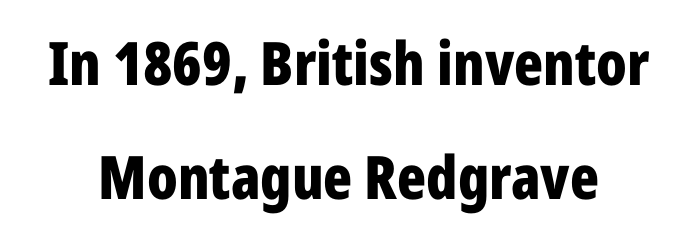
A typesetter would call this zero additional tracking. Check the space under the baseline: it is left empty. Is this a fixed-width face? No — the glyphs have proportional, varying widths. What kind of face is this? One without serifs — a sans. This sample trades compactness for vertical openness between lines. Pretty heavy lettering here — definitely bold.
